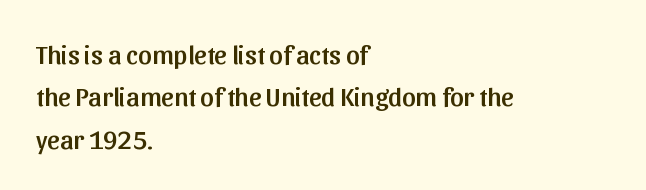
{"italic": "no", "underline": "no", "align": "left", "line_spacing": "normal", "line_spacing_ratio": 1.57, "letter_spacing": "normal", "letter_spacing_em": 0.0, "glyph_px": 27}
